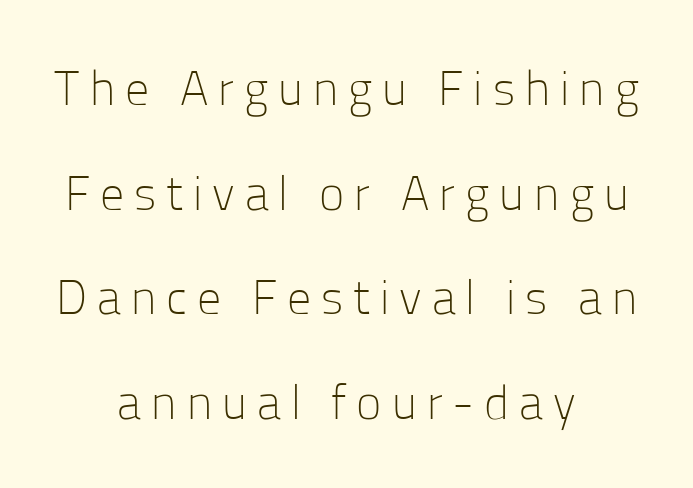
A typesetter would call this proportional, since set widths differ per character. Is the stroke heavy? The answer is a plain regular-or-lighter. Casual observation: everything's sitting right in the middle. In terms of posture, this sample is upright.
